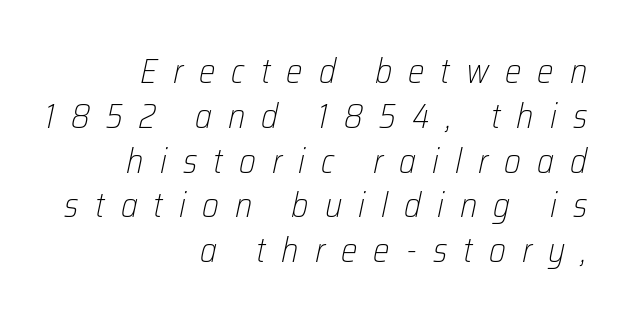
The image shows 35 px light, condensed type, italic (leaning right); set right-aligned, normal line spacing (1.28x), unusually wide letter spacing (+0.46 em), not underlined; low stroke contrast and a medium x-height.
